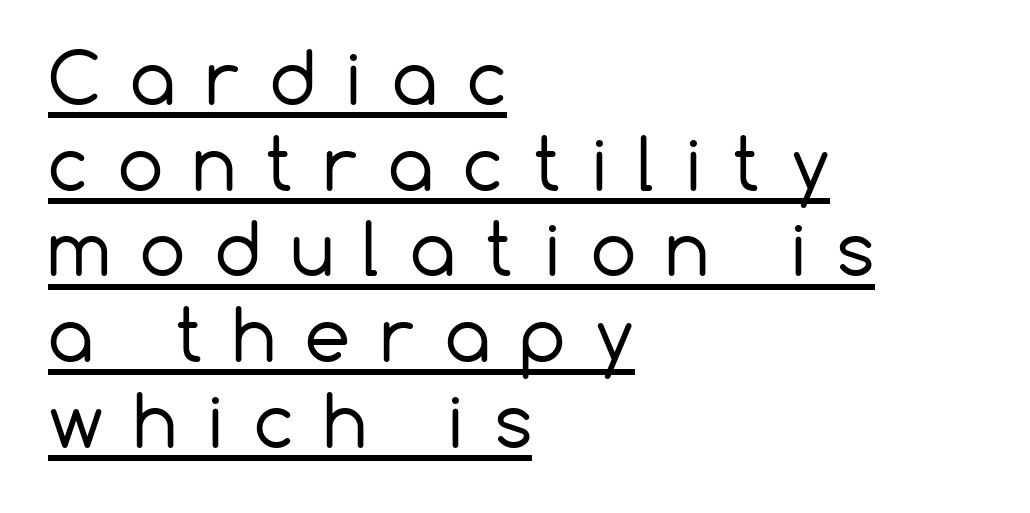
{"serif": "no", "italic": "no", "bold": "no", "weight": "regular", "width": "normal", "stroke_contrast": "low", "x_height": "medium", "monospaced": "no", "underline": "yes", "align": "left", "line_spacing_ratio": 1.19, "letter_spacing": "wide", "letter_spacing_em": 0.42, "glyph_px": 72}
